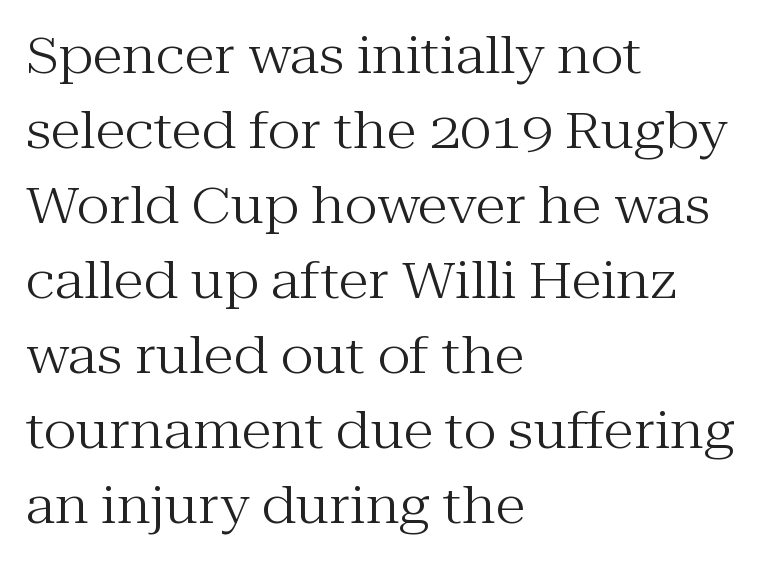
Q: Is the text bold? A: No.
Q: Is the text italic (slanted)? A: No, it is upright.
Q: Is the typeface a serif or a sans-serif typeface? A: Serif.
Q: Is the text underlined? A: No.
Q: How is the paragraph aligned? A: Left-aligned.
Q: Is the spacing between letters normal or unusually wide? A: Normal.
Q: Is the spacing between lines tight, normal or loose? A: Normal.
Q: Width (condensed, normal, or wide)? A: Normal.
Q: Stroke contrast? A: Medium.
Q: x-height? A: Medium.
Q: Monospaced? A: No.
